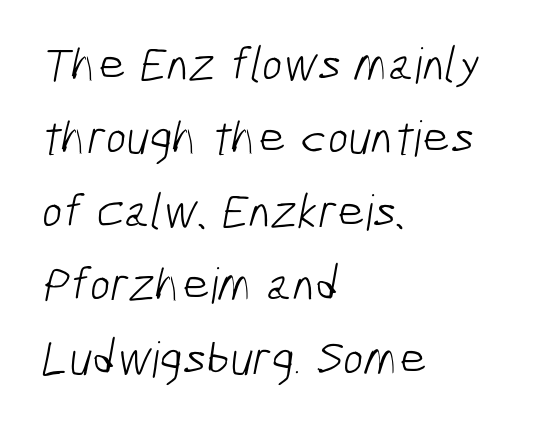
{"serif": "no", "bold": "no", "weight": "light", "width": "condensed", "stroke_contrast": "low", "x_height": "medium", "monospaced": "no", "underline": "no", "align": "left", "line_spacing": "normal", "line_spacing_ratio": 1.5, "letter_spacing": "normal", "letter_spacing_em": 0.0, "glyph_px": 49}
